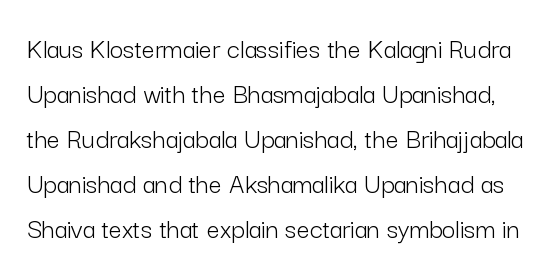
What kind of face is this? One without serifs — a sans. Here the designer chose a conventional face with non-uniform glyph widths. No extra ink here — the face is not bold. Underlining? Definitely not there.
